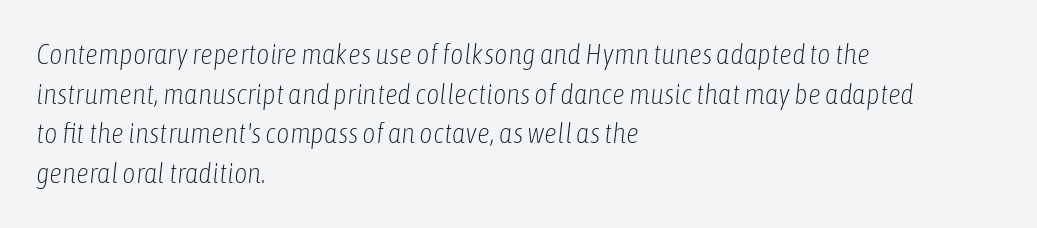
The image shows 29 px light, condensed type, italic (leaning right); set left-aligned, normal line spacing (1.37x), normal letter spacing, not underlined; low stroke contrast and a medium x-height.
